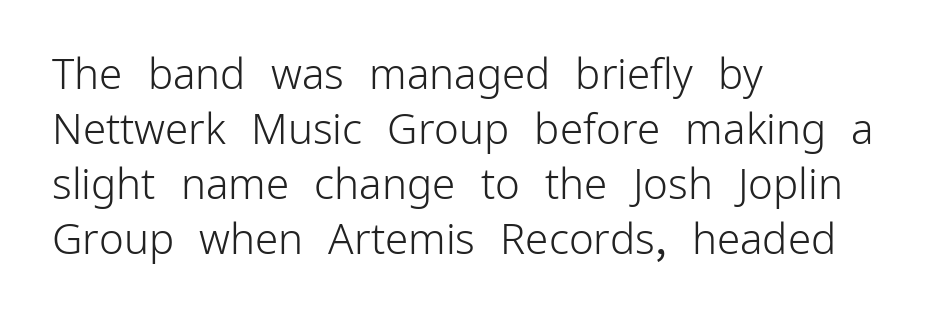
The image shows 42 px light sans-serif type, upright; set left-aligned, normal line spacing (1.31x), normal letter spacing, not underlined; low stroke contrast and a medium x-height.
